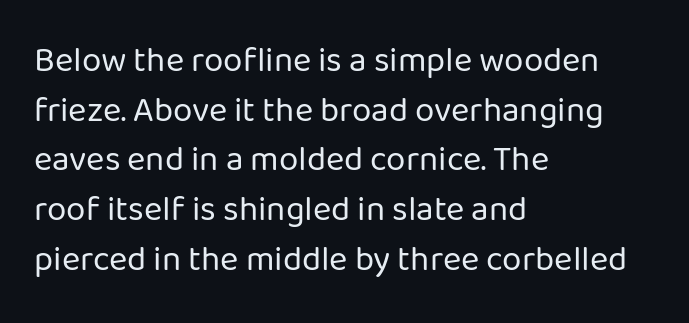
Q: Is the text bold? A: No.
Q: Is the text italic (slanted)? A: No, it is upright.
Q: Is the typeface a serif or a sans-serif typeface? A: Sans-serif.
Q: Is the text underlined? A: No.
Q: How is the paragraph aligned? A: Left-aligned.
Q: Is the spacing between letters normal or unusually wide? A: Normal.
Q: Is the spacing between lines tight, normal or loose? A: Normal.
Q: Width (condensed, normal, or wide)? A: Normal.
Q: Stroke contrast? A: Low.
Q: x-height? A: Medium.
Q: Monospaced? A: No.
